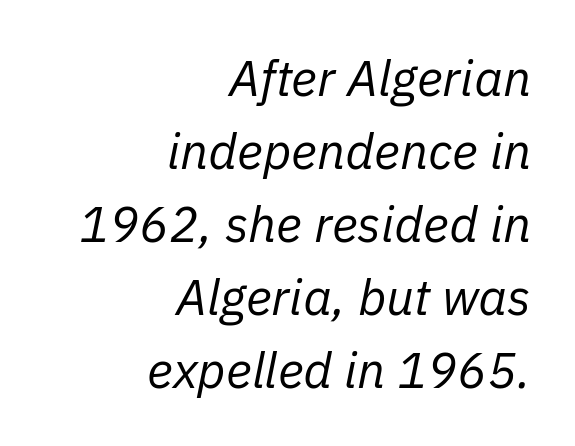
{"italic": "yes", "lean": "right", "slant_degrees": 11, "bold": "no", "weight": "regular", "width": "normal", "stroke_contrast": "low", "x_height": "medium", "monospaced": "no", "underline": "no", "align": "right", "line_spacing": "normal", "line_spacing_ratio": 1.46, "letter_spacing": "normal", "letter_spacing_em": 0.0, "glyph_px": 50}
